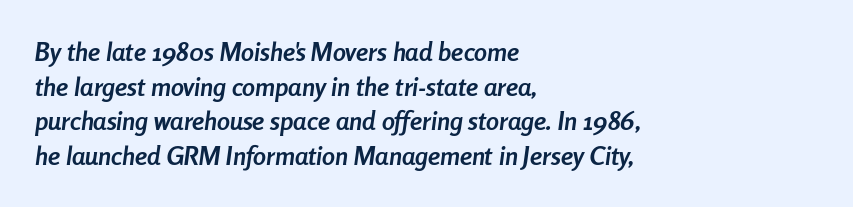
Q: Is the text bold? A: Yes.
Q: Is the text italic (slanted)? A: Yes, it leans right by about 8 degrees.
Q: Is the text underlined? A: No.
Q: How is the paragraph aligned? A: Left-aligned.
Q: Is the spacing between letters normal or unusually wide? A: Normal.
Q: Is the spacing between lines tight, normal or loose? A: Normal.
